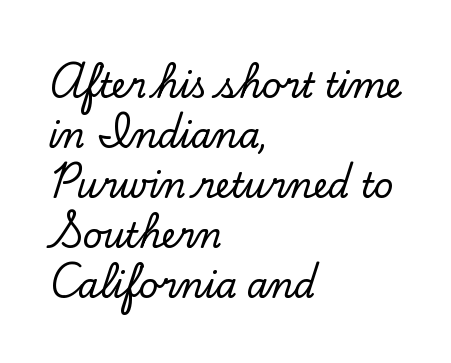
There is no visible air inserted between adjacent glyphs. Descenders are the only things crossing below the line. Interline gaps are of average width in this sample. You can tell from the footed stems that serif type was used. Horizontally, the lines are justified to the leading edge only. This sample has the flowing, uneven cadence of proportional lettering.
